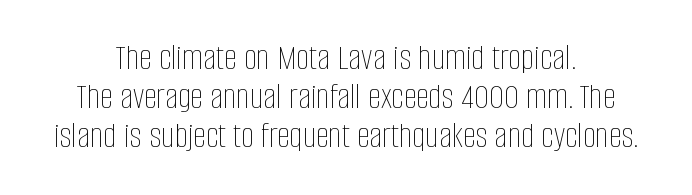
The image shows 37 px thin, condensed type, upright; set centered, tight line spacing (1.06x), normal letter spacing, not underlined; low stroke contrast and a large x-height.
